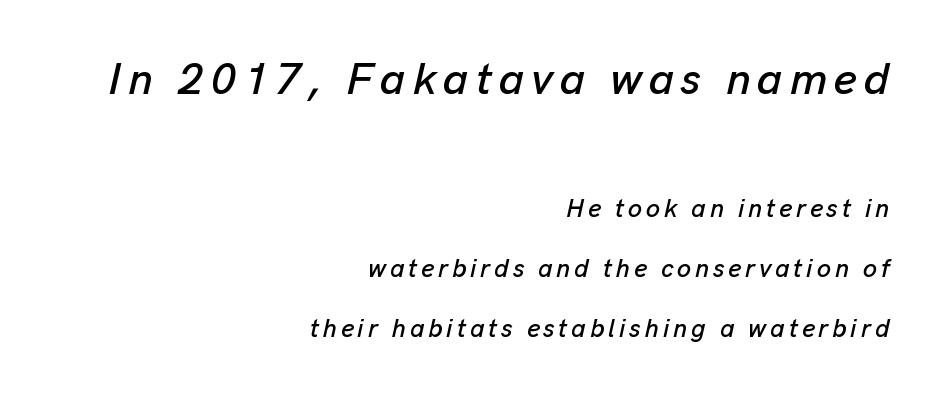
Q: Is the text italic (slanted)? A: Yes, it leans right by about 13 degrees.
Q: Is the text underlined? A: No.
Q: How is the paragraph aligned? A: Right-aligned.
Q: Is the spacing between lines tight, normal or loose? A: Loose.
Q: Which block of text is set in a larger size, the first (top) or the second (bottom)? A: The first (top) one.
Q: Width (condensed, normal, or wide)? A: Normal.
Q: Stroke contrast? A: Low.
Q: x-height? A: Medium.
Q: Monospaced? A: No.
